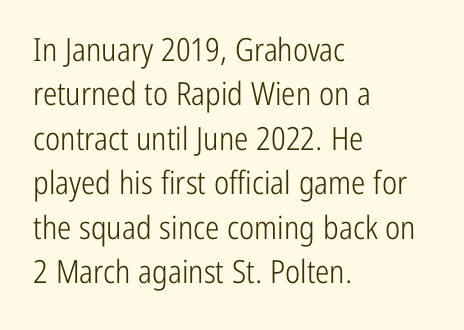
The image shows 32 px light, condensed sans-serif type, upright; set left-aligned, normal line spacing (1.39x), normal letter spacing, not underlined; low stroke contrast and a medium x-height.
